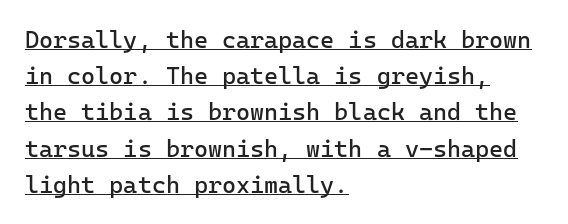
{"italic": "no", "bold": "no", "underline": "yes", "align": "left", "line_spacing": "normal", "line_spacing_ratio": 1.51, "letter_spacing": "normal", "letter_spacing_em": 0.0, "glyph_px": 24}
